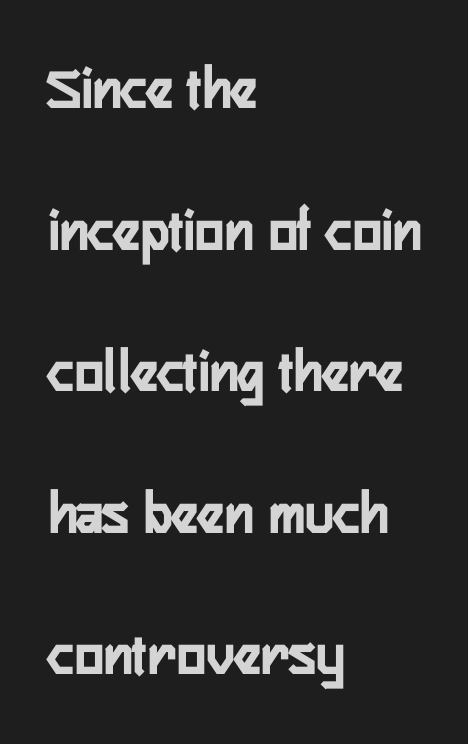
The image shows 61 px semibold, condensed sans-serif type, upright; set left-aligned, loose line spacing (2.32x), normal letter spacing, not underlined; low stroke contrast and a medium x-height.
